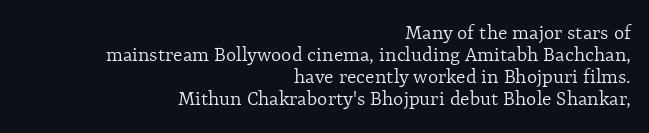
Q: Is the text bold? A: No.
Q: Is the text italic (slanted)? A: No, it is upright.
Q: Is the text underlined? A: No.
Q: How is the paragraph aligned? A: Right-aligned.
Q: Is the spacing between letters normal or unusually wide? A: Normal.
Q: Is the spacing between lines tight, normal or loose? A: Tight.
